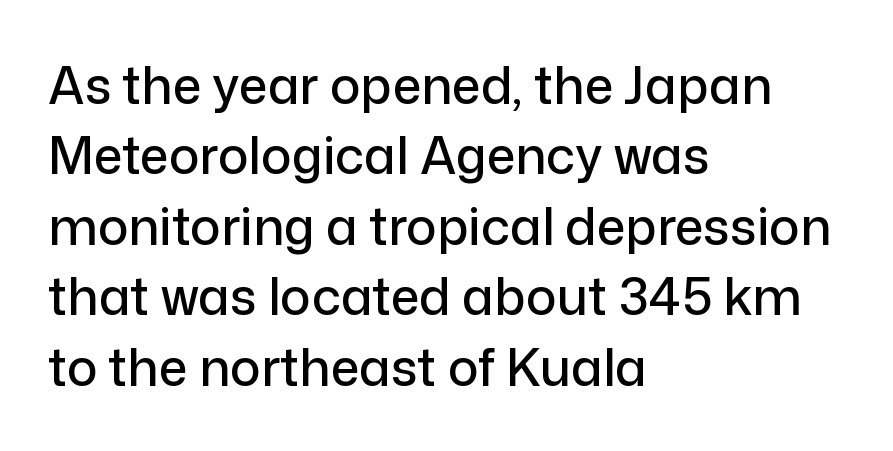
{"serif": "no", "italic": "no", "width": "normal", "stroke_contrast": "low", "x_height": "medium", "monospaced": "no", "underline": "no", "align": "left", "line_spacing": "normal", "line_spacing_ratio": 1.38, "letter_spacing": "normal", "letter_spacing_em": 0.0, "glyph_px": 51}
